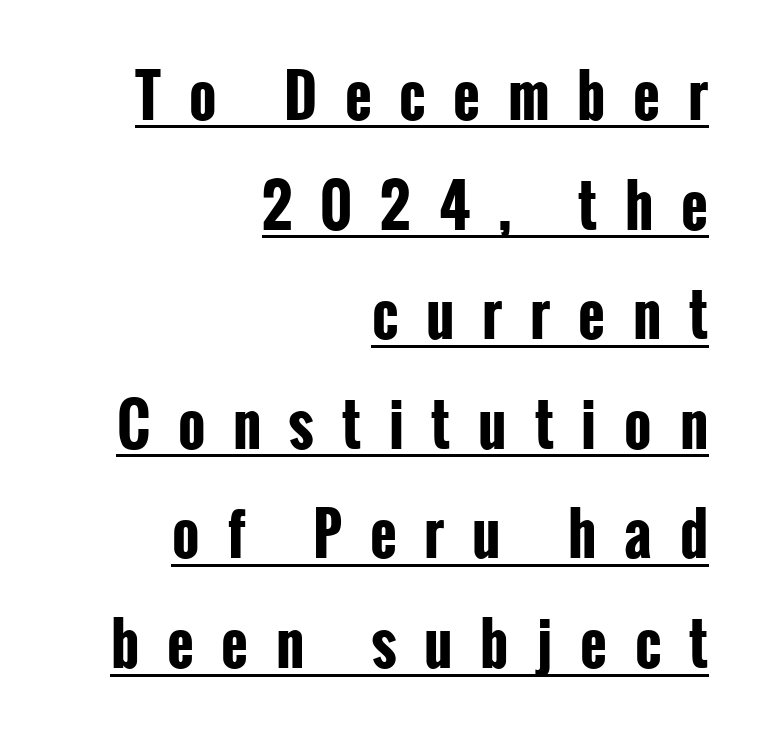
Tracking here is generous; glyphs stand well apart from one another. In terms of letterform style, serifs are entirely absent. A rule runs beneath these lines of type. These lines were composed using upright roman letters. Do the characters align in a grid? No, the font is proportional. The glyphs have the mass of a bold cut.
